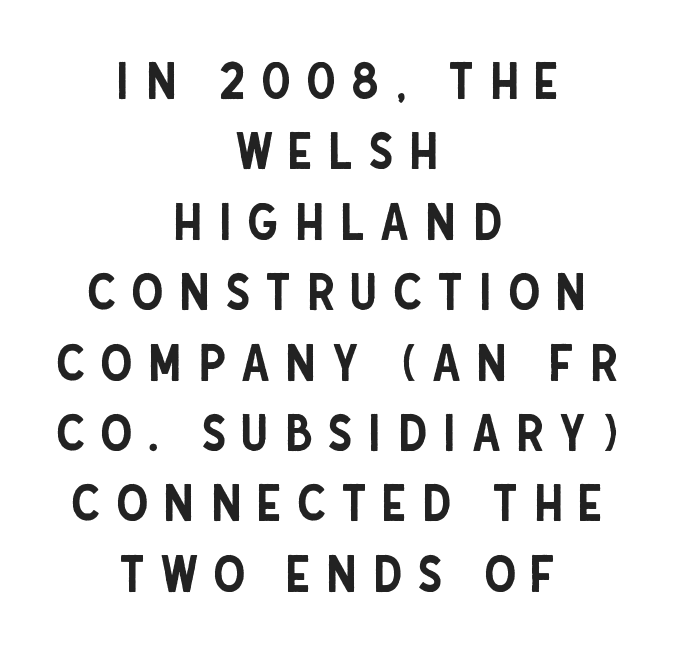
{"serif": "no", "italic": "no", "width": "condensed", "stroke_contrast": "low", "x_height": "large", "monospaced": "no", "underline": "no", "align": "center", "line_spacing": "normal", "line_spacing_ratio": 1.38, "letter_spacing": "wide", "letter_spacing_em": 0.29, "glyph_px": 51}
